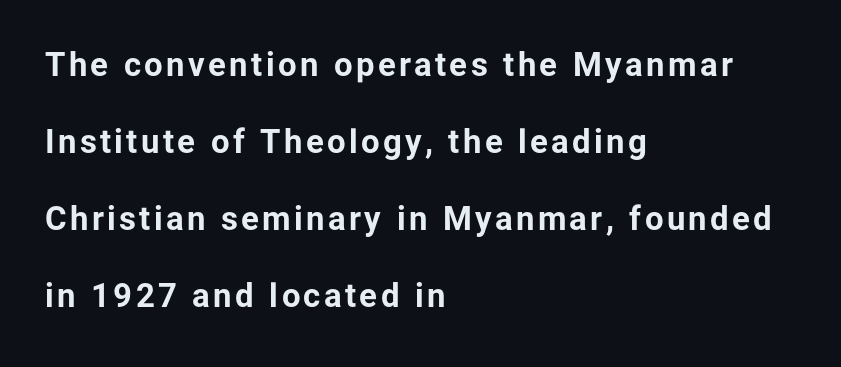
Q: Is the text bold? A: Yes.
Q: Is the text italic (slanted)? A: No, it is upright.
Q: Is the typeface a serif or a sans-serif typeface? A: Sans-serif.
Q: Is the text underlined? A: No.
Q: How is the paragraph aligned? A: Left-aligned.
Q: Is the spacing between lines tight, normal or loose? A: Loose.
Q: Width (condensed, normal, or wide)? A: Normal.
Q: Stroke contrast? A: Low.
Q: x-height? A: Medium.
Q: Monospaced? A: No.
